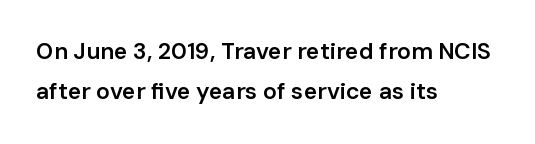
The image shows 23 px text type, upright; set left-aligned, line spacing 1.75x, normal letter spacing, not underlined.
